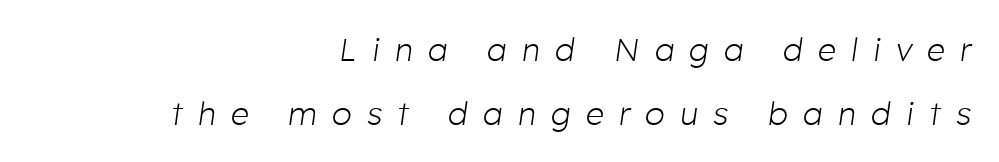
Is this a fixed-width face? No — the glyphs have proportional, varying widths. The line-height multiplier appears high, well above default. The weight would be labelled regular, book, light, or lighter still. Honestly, there is no underline to notice here at all.
